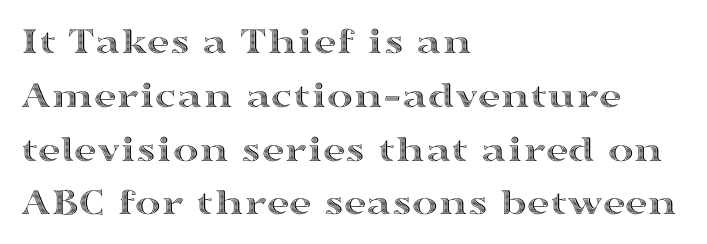
The image shows 39 px wide type, upright; set left-aligned, normal line spacing (1.38x), normal letter spacing, not underlined; a medium x-height.
